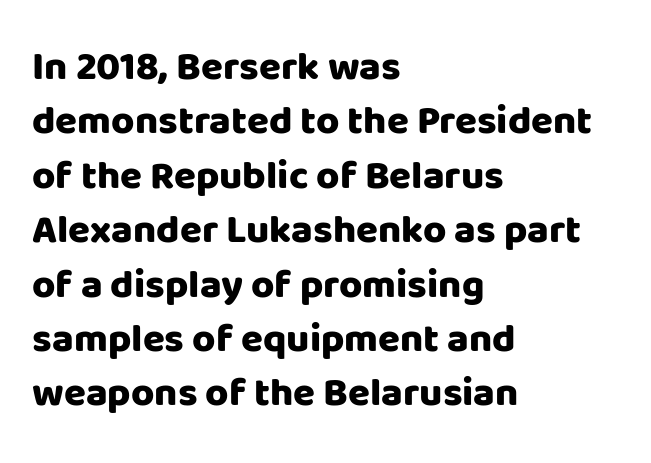
The image shows 40 px heavy sans-serif type, upright; set left-aligned, normal line spacing (1.36x), normal letter spacing, not underlined; low stroke contrast and a large x-height.
